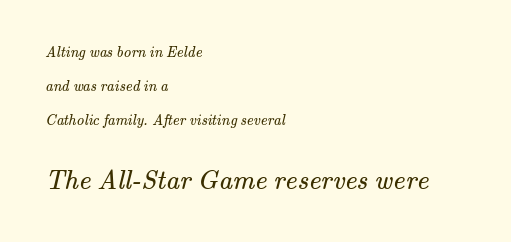
The image shows 27 px text type; set left-aligned, loose line spacing (2.26x), normal letter spacing, not underlined; the second (bottom) block is 1.8x larger.
